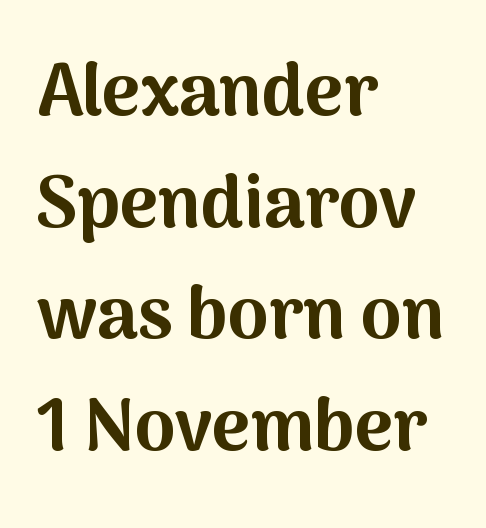
The strip under each line holds only bare page. Every letter is thick-stroked: bold, no question. You can tell from the bare stems that sans-serif type was used. Baseline-to-baseline distance is the conventional proportion of letter height. The passage is arranged the way most books set body copy — flush left. Style check: upright.
